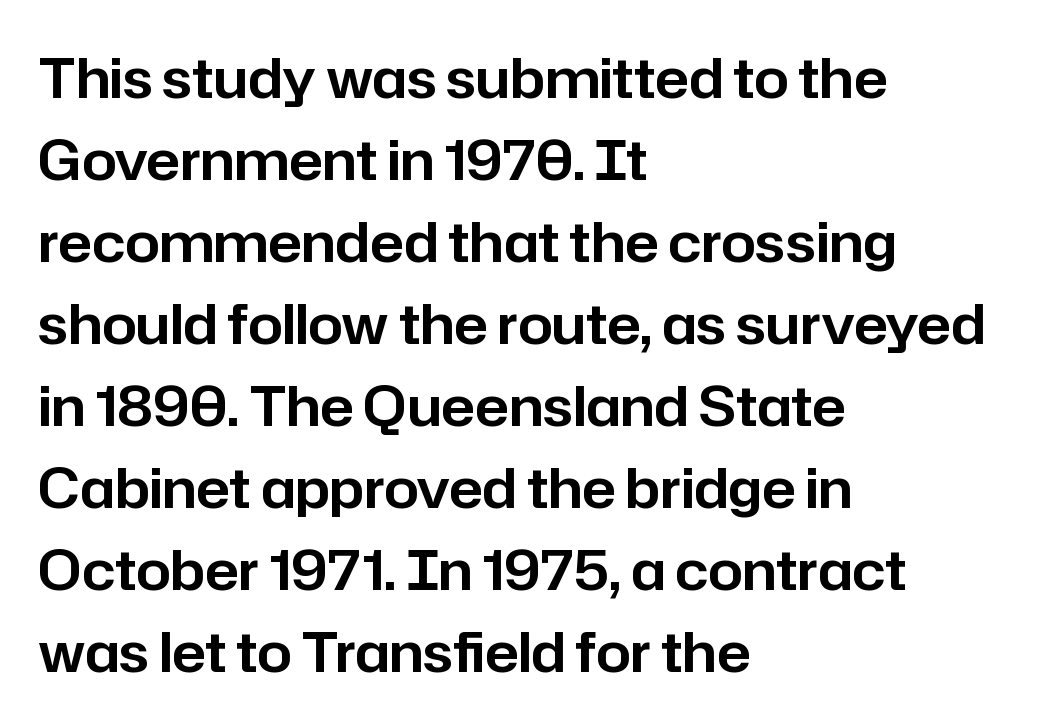
You can tell it's not italic because the verticals are truly vertical. The rows are spaced the way most documents space them. Check where the strokes stop: nothing finishes them off — pure sans. Descender tails drop into unmarked territory.
